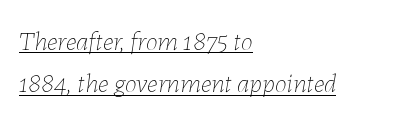
Q: Is the text bold? A: No.
Q: Is the text italic (slanted)? A: Yes, it leans right by about 7 degrees.
Q: Is the text underlined? A: Yes.
Q: How is the paragraph aligned? A: Left-aligned.
Q: Is the spacing between letters normal or unusually wide? A: Normal.
Q: Is the spacing between lines tight, normal or loose? A: Normal.
